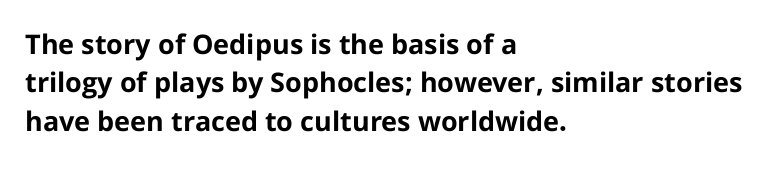
Q: Is the text bold? A: Yes.
Q: Is the text italic (slanted)? A: No, it is upright.
Q: Is the text underlined? A: No.
Q: How is the paragraph aligned? A: Left-aligned.
Q: Is the spacing between letters normal or unusually wide? A: Normal.
Q: Is the spacing between lines tight, normal or loose? A: Normal.
